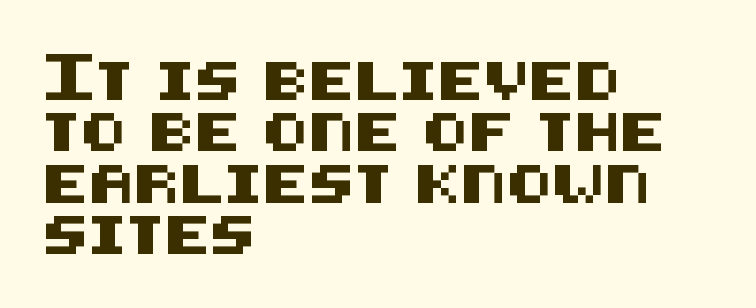
Q: Is the text italic (slanted)? A: No, it is upright.
Q: Is the typeface a serif or a sans-serif typeface? A: Sans-serif.
Q: Is the text underlined? A: No.
Q: How is the paragraph aligned? A: Left-aligned.
Q: Is the spacing between letters normal or unusually wide? A: Normal.
Q: Is the spacing between lines tight, normal or loose? A: Normal.
Q: Width (condensed, normal, or wide)? A: Normal.
Q: Stroke contrast? A: Medium.
Q: x-height? A: Large.
